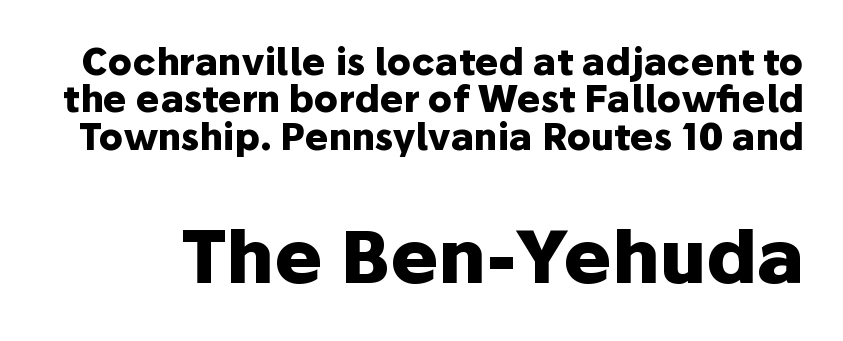
{"serif": "no", "italic": "no", "bold": "yes", "weight": "heavy", "width": "normal", "stroke_contrast": "low", "x_height": "medium", "monospaced": "no", "underline": "no", "line_spacing": "tight", "line_spacing_ratio": 1.04, "letter_spacing": "normal", "letter_spacing_em": 0.0, "larger_block": "second", "size_ratio": 2.03, "glyph_px": 73}
